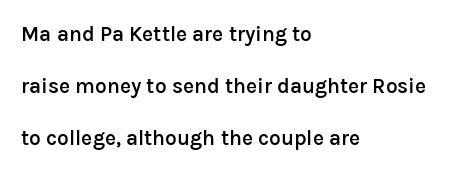
Q: Is the text bold? A: Semi-bold.
Q: Is the text italic (slanted)? A: No, it is upright.
Q: Is the text underlined? A: No.
Q: How is the paragraph aligned? A: Left-aligned.
Q: Is the spacing between letters normal or unusually wide? A: Normal.
Q: Is the spacing between lines tight, normal or loose? A: Loose.
